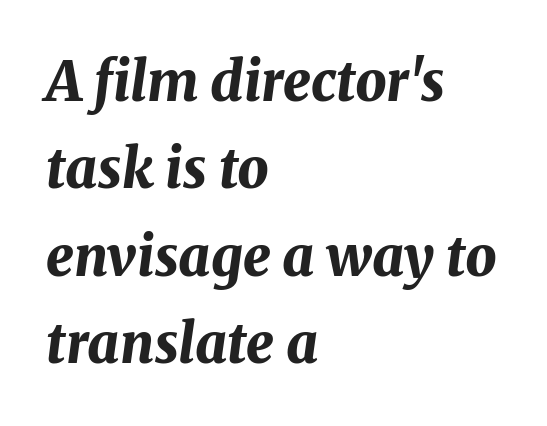
{"italic": "yes", "lean": "right", "slant_degrees": 8, "bold": "yes", "weight": "bold", "width": "normal", "stroke_contrast": "medium", "x_height": "medium", "monospaced": "no", "underline": "no", "align": "left", "line_spacing": "normal", "line_spacing_ratio": 1.59, "letter_spacing": "normal", "letter_spacing_em": 0.0, "glyph_px": 55}
